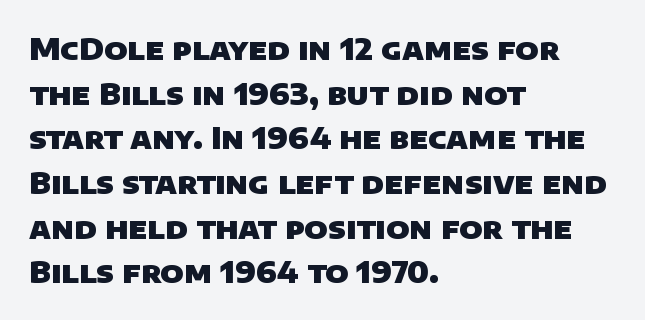
{"serif": "no", "bold": "yes", "weight": "heavy", "width": "normal", "stroke_contrast": "low", "x_height": "large", "monospaced": "no", "underline": "no", "align": "left", "line_spacing": "normal", "line_spacing_ratio": 1.49, "letter_spacing": "normal", "letter_spacing_em": 0.0, "glyph_px": 30}
